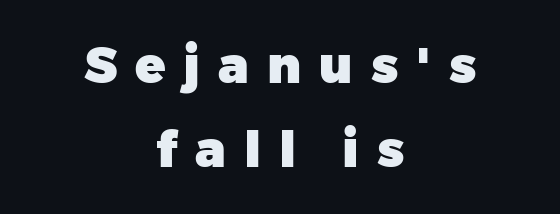
Q: Is the text bold? A: Yes.
Q: Is the text italic (slanted)? A: No, it is upright.
Q: Is the typeface a serif or a sans-serif typeface? A: Sans-serif.
Q: Is the text underlined? A: No.
Q: How is the paragraph aligned? A: Centered.
Q: Is the spacing between letters normal or unusually wide? A: Unusually wide.
Q: Is the spacing between lines tight, normal or loose? A: Normal.
Q: Width (condensed, normal, or wide)? A: Normal.
Q: Stroke contrast? A: Low.
Q: x-height? A: Medium.
Q: Monospaced? A: No.
